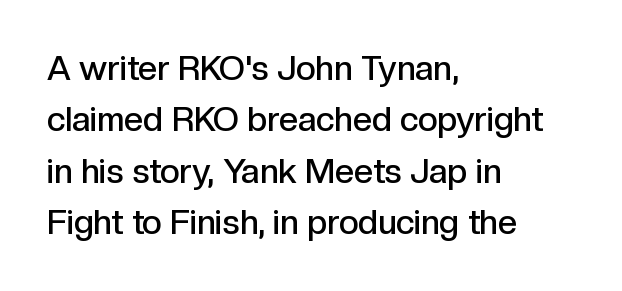
{"serif": "no", "italic": "no", "bold": "semi", "weight": "semibold", "width": "normal", "x_height": "medium", "monospaced": "no", "underline": "no", "align": "left", "line_spacing": "normal", "line_spacing_ratio": 1.51, "letter_spacing": "normal", "letter_spacing_em": 0.0, "glyph_px": 34}
